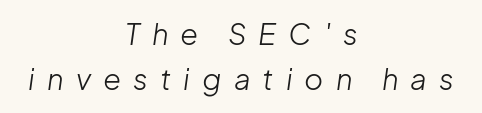
The image shows 29 px light type, italic (leaning right); set centered, normal line spacing (1.54x), unusually wide letter spacing (+0.42 em), not underlined; low stroke contrast and a medium x-height.
